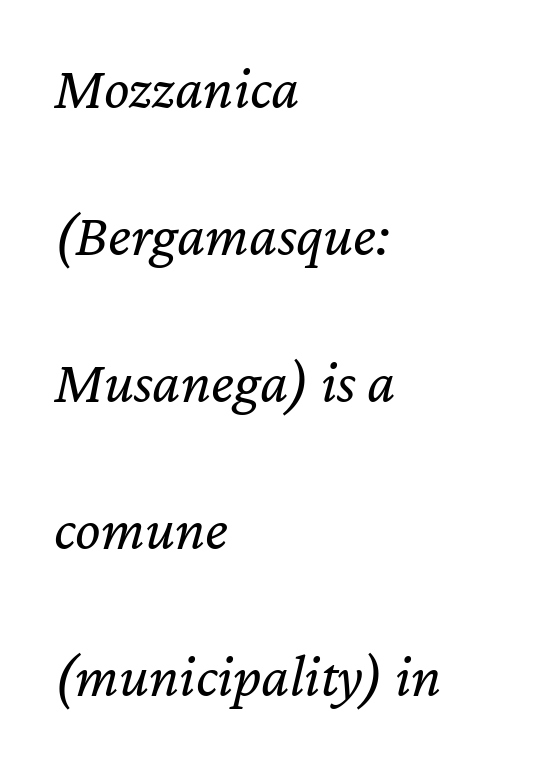
Proportional: the letters do not fall into vertical columns. Ink coverage per letter is moderate at most. Does the leading feel generous? Absolutely, it's lavish. The face used here has a pronounced slope to its letters.
